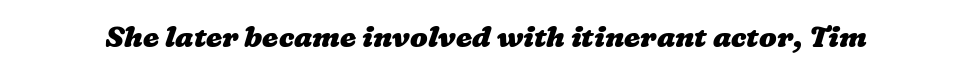
{"bold": "yes", "weight": "heavy", "width": "wide", "stroke_contrast": "low", "x_height": "medium", "monospaced": "no", "underline": "no", "letter_spacing": "normal", "letter_spacing_em": 0.0, "glyph_px": 29}
